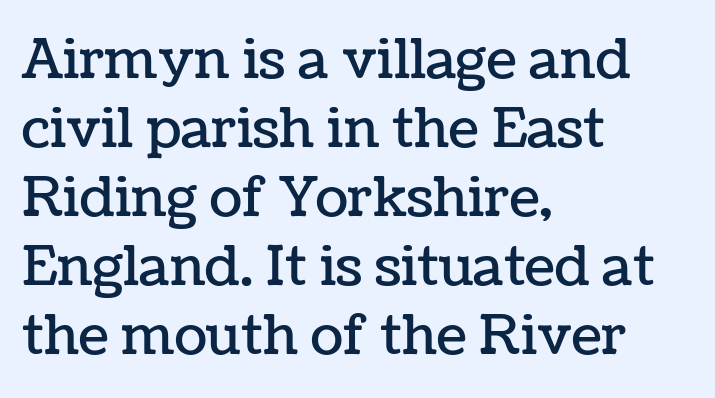
Q: Is the text italic (slanted)? A: No, it is upright.
Q: Is the text underlined? A: No.
Q: How is the paragraph aligned? A: Left-aligned.
Q: Is the spacing between letters normal or unusually wide? A: Normal.
Q: Is the spacing between lines tight, normal or loose? A: Normal.
Q: Width (condensed, normal, or wide)? A: Normal.
Q: Stroke contrast? A: Low.
Q: x-height? A: Medium.
Q: Monospaced? A: No.
